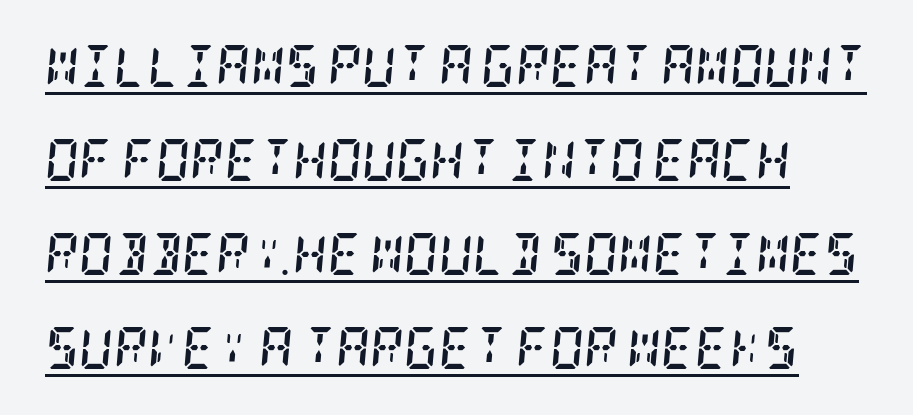
Q: Is the text bold? A: Yes.
Q: Is the text italic (slanted)? A: Yes, it leans right by about 5 degrees.
Q: Is the typeface a serif or a sans-serif typeface? A: Serif.
Q: Is the text underlined? A: Yes.
Q: Is the spacing between letters normal or unusually wide? A: Normal.
Q: Is the spacing between lines tight, normal or loose? A: Loose.
Q: Width (condensed, normal, or wide)? A: Condensed.
Q: Stroke contrast? A: Low.
Q: x-height? A: Large.
